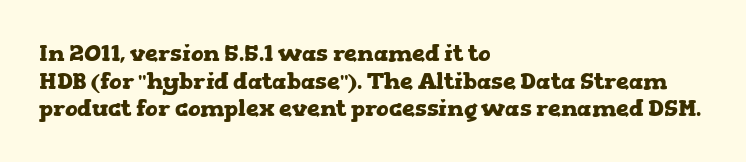
{"italic": "no", "bold": "yes", "underline": "no", "align": "left", "line_spacing_ratio": 1.2, "letter_spacing": "normal", "letter_spacing_em": 0.0, "glyph_px": 23}
